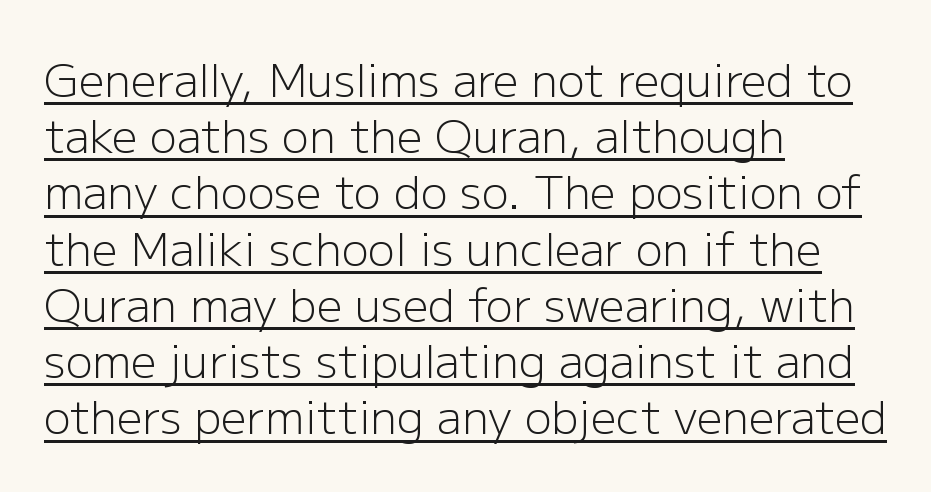
Q: Is the text bold? A: No.
Q: Is the text italic (slanted)? A: No, it is upright.
Q: Is the typeface a serif or a sans-serif typeface? A: Sans-serif.
Q: Is the text underlined? A: Yes.
Q: How is the paragraph aligned? A: Left-aligned.
Q: Is the spacing between letters normal or unusually wide? A: Normal.
Q: Is the spacing between lines tight, normal or loose? A: Normal.
Q: Width (condensed, normal, or wide)? A: Normal.
Q: Stroke contrast? A: Low.
Q: x-height? A: Medium.
Q: Monospaced? A: No.
